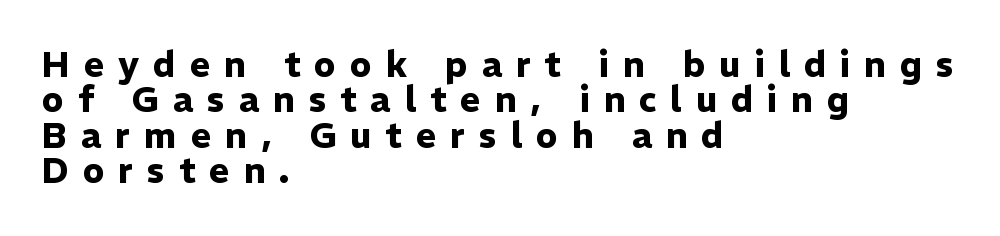
{"serif": "no", "italic": "no", "bold": "yes", "weight": "heavy", "width": "normal", "stroke_contrast": "low", "x_height": "medium", "monospaced": "no", "underline": "no", "align": "left", "line_spacing": "tight", "line_spacing_ratio": 1.01, "letter_spacing": "wide", "letter_spacing_em": 0.4, "glyph_px": 35}
